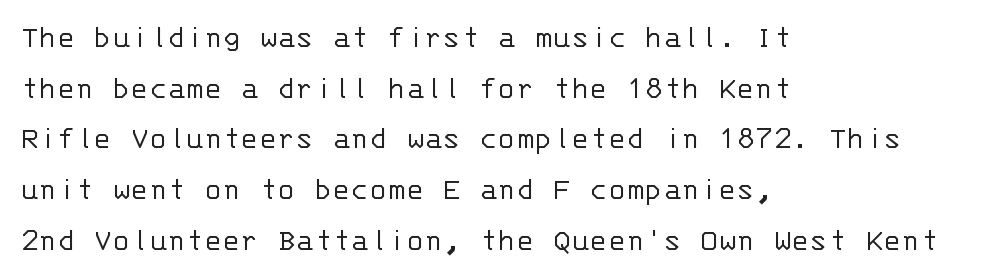
Looks like terminal output: every glyph gets an equal slot. The axis of the letterforms is exactly vertical. Stroke terminals: plain, sans-serif. Any mark beneath the type? The region is blank. The paragraph shown leans on its left margin.
